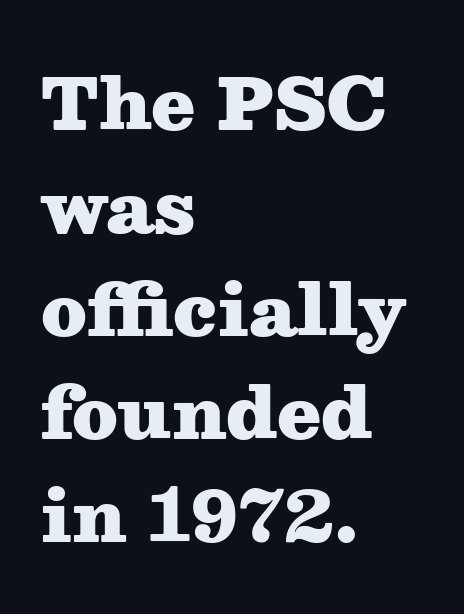
The image shows 71 px heavy, wide serif type, upright; set left-aligned, normal line spacing (1.45x), normal letter spacing, not underlined; medium stroke contrast and a medium x-height.
